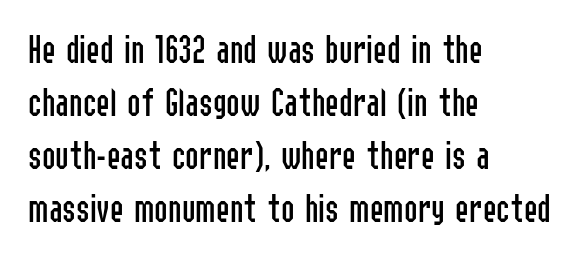
Q: Is the text bold? A: No.
Q: Is the text italic (slanted)? A: No, it is upright.
Q: Is the typeface a serif or a sans-serif typeface? A: Sans-serif.
Q: Is the text underlined? A: No.
Q: How is the paragraph aligned? A: Left-aligned.
Q: Is the spacing between letters normal or unusually wide? A: Normal.
Q: Is the spacing between lines tight, normal or loose? A: Normal.
Q: Width (condensed, normal, or wide)? A: Condensed.
Q: Stroke contrast? A: Low.
Q: x-height? A: Medium.
Q: Monospaced? A: No.
